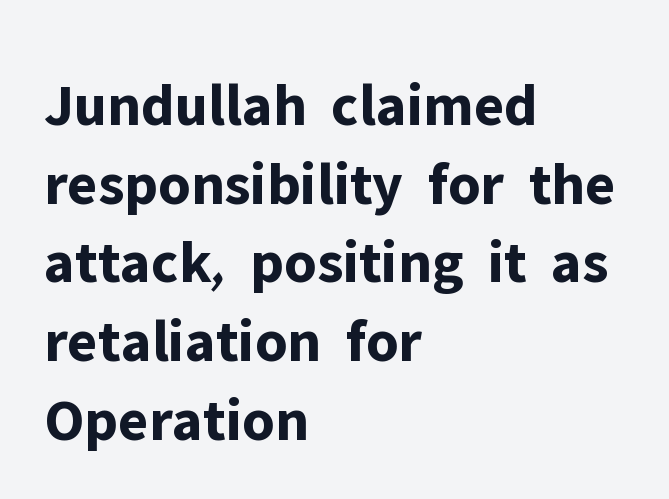
{"serif": "no", "italic": "no", "bold": "yes", "weight": "bold", "width": "normal", "stroke_contrast": "low", "x_height": "medium", "monospaced": "no", "underline": "no", "align": "left", "line_spacing": "normal", "line_spacing_ratio": 1.29, "letter_spacing": "normal", "letter_spacing_em": 0.0, "glyph_px": 61}
